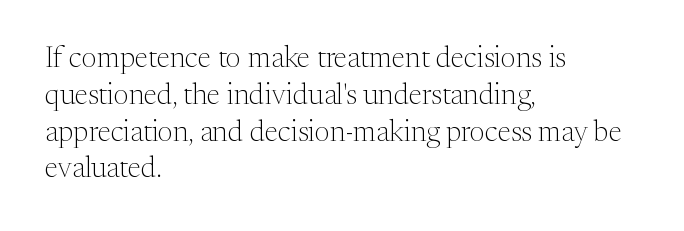
Q: Is the text bold? A: No.
Q: Is the text italic (slanted)? A: No, it is upright.
Q: Is the typeface a serif or a sans-serif typeface? A: Serif.
Q: Is the text underlined? A: No.
Q: How is the paragraph aligned? A: Left-aligned.
Q: Is the spacing between letters normal or unusually wide? A: Normal.
Q: Is the spacing between lines tight, normal or loose? A: Normal.
Q: Width (condensed, normal, or wide)? A: Normal.
Q: Stroke contrast? A: Medium.
Q: x-height? A: Medium.
Q: Monospaced? A: No.
